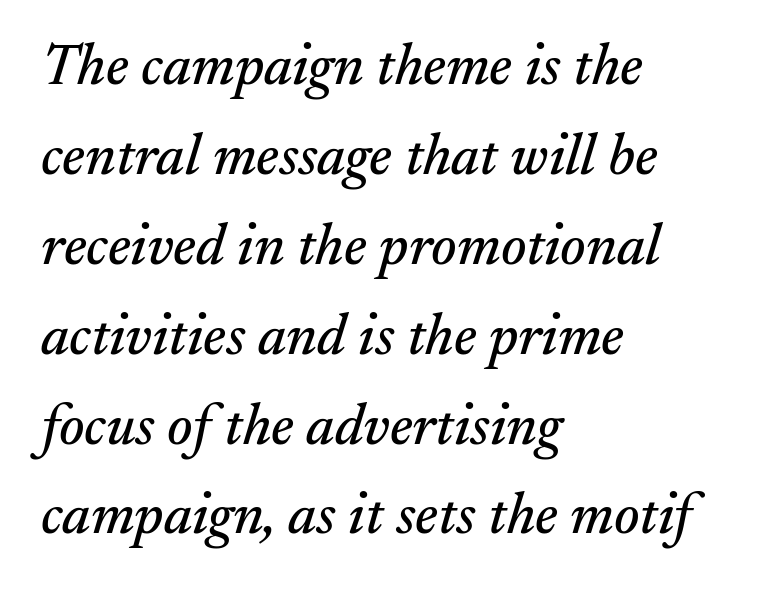
The image shows 58 px serif type, italic (leaning right); set left-aligned, normal line spacing (1.55x), normal letter spacing, not underlined; medium stroke contrast and a small x-height.
